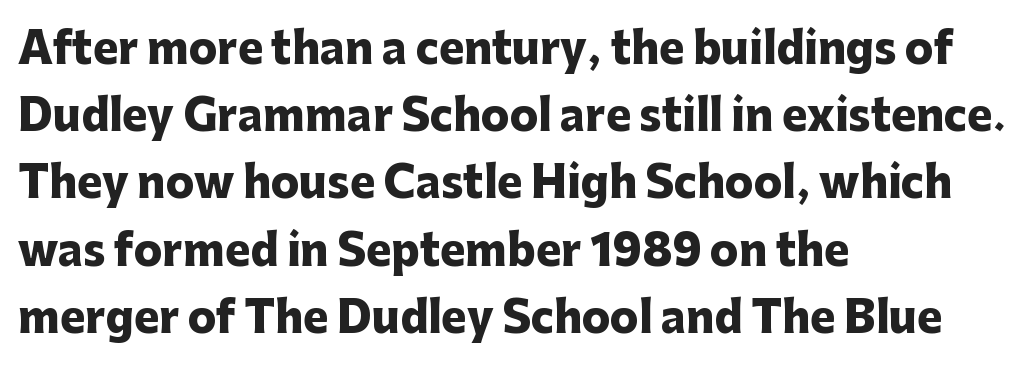
Q: Is the text bold? A: Yes.
Q: Is the text italic (slanted)? A: No, it is upright.
Q: Is the typeface a serif or a sans-serif typeface? A: Sans-serif.
Q: Is the text underlined? A: No.
Q: How is the paragraph aligned? A: Left-aligned.
Q: Is the spacing between letters normal or unusually wide? A: Normal.
Q: Is the spacing between lines tight, normal or loose? A: Normal.
Q: Width (condensed, normal, or wide)? A: Normal.
Q: Stroke contrast? A: Low.
Q: x-height? A: Medium.
Q: Monospaced? A: No.
